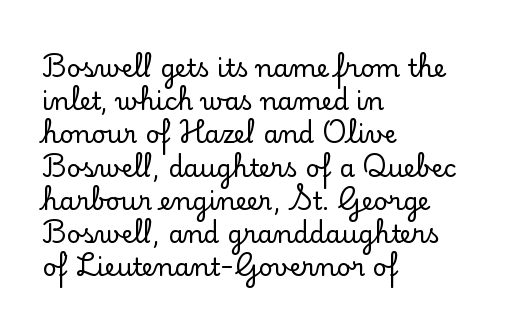
The image shows 25 px text type, upright; set left-aligned, normal line spacing (1.33x), normal letter spacing, not underlined.
